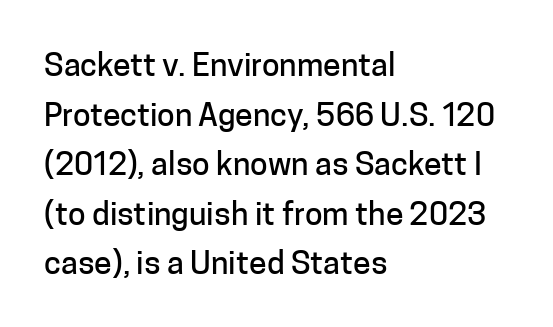
Normally led — the rows are evenly, conventionally spaced. The letters advance in unequal steps, a hallmark of proportional type. Honestly, the letter spacing is just normal — you wouldn't notice it. Short and long lines alike share a common starting point at left.
